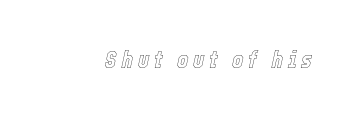
{"italic": "yes", "lean": "right", "slant_degrees": 12, "underline": "no", "letter_spacing": "wide", "letter_spacing_em": 0.2, "glyph_px": 24}
